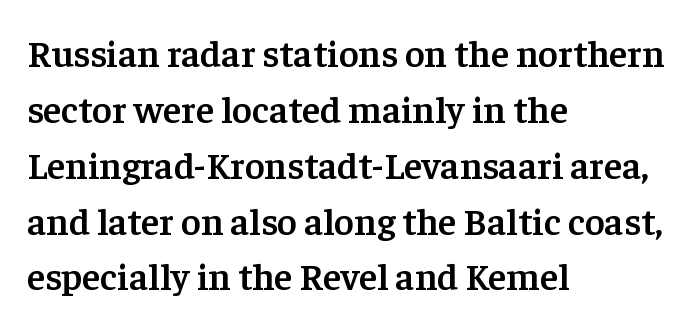
Note: serifs present on the glyphs. The passage shown stacks its lines at a standard gap. Inter-character spacing is left at the font's built-in metrics. Horizontally, the lines are justified to the leading edge only.
